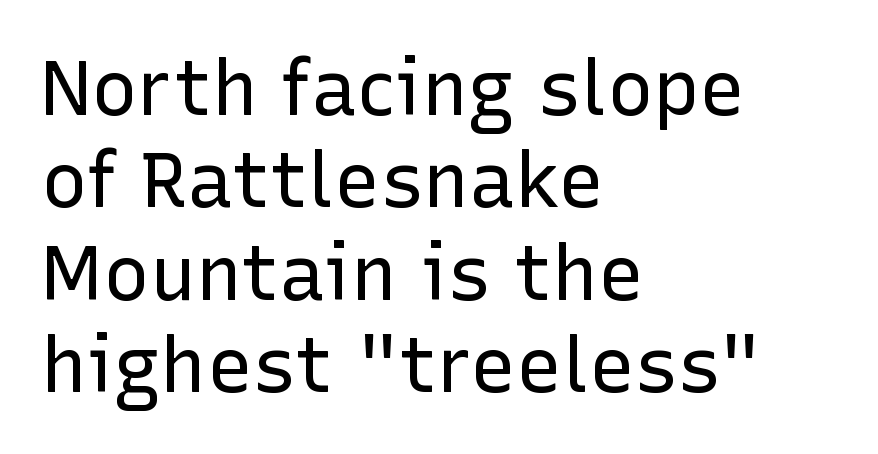
{"serif": "no", "italic": "no", "bold": "no", "weight": "regular", "width": "normal", "stroke_contrast": "low", "x_height": "medium", "monospaced": "no", "underline": "no", "align": "left", "line_spacing_ratio": 1.2, "letter_spacing": "normal", "letter_spacing_em": 0.0, "glyph_px": 77}
